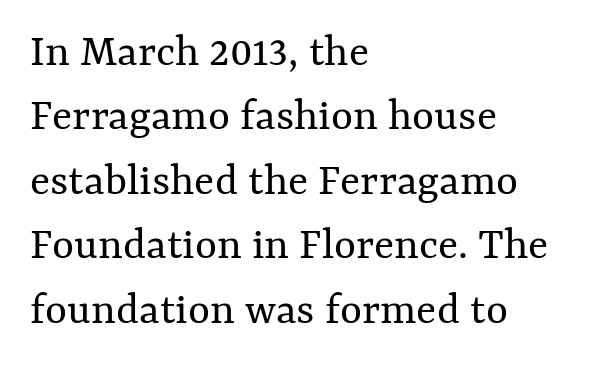
Each line starts at the same left margin while the right side varies. The tracking reads as untouched default to a designer's eye. A light-to-regular cut is what we see here. Posture: straight, roman, zero tilt. Looks like regular typesetting: each glyph gets only the width it needs. Descenders are the only things crossing below the line.
